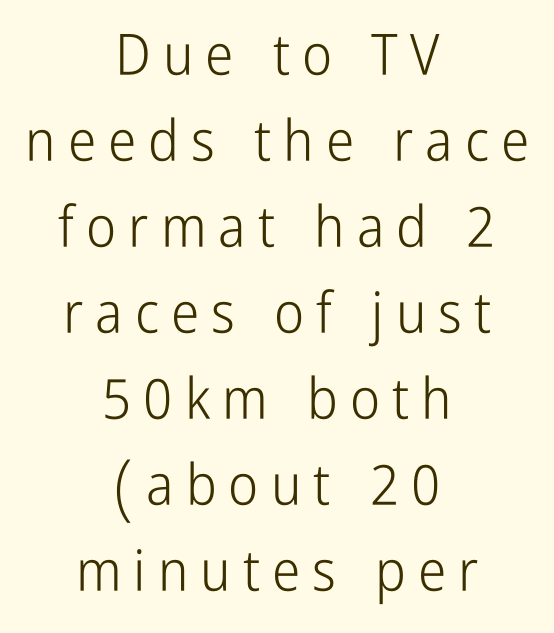
Q: Is the text bold? A: No.
Q: Is the text italic (slanted)? A: No, it is upright.
Q: Is the typeface a serif or a sans-serif typeface? A: Sans-serif.
Q: Is the text underlined? A: No.
Q: How is the paragraph aligned? A: Centered.
Q: Is the spacing between letters normal or unusually wide? A: Unusually wide.
Q: Is the spacing between lines tight, normal or loose? A: Normal.
Q: Width (condensed, normal, or wide)? A: Condensed.
Q: Stroke contrast? A: Low.
Q: x-height? A: Medium.
Q: Monospaced? A: No.
